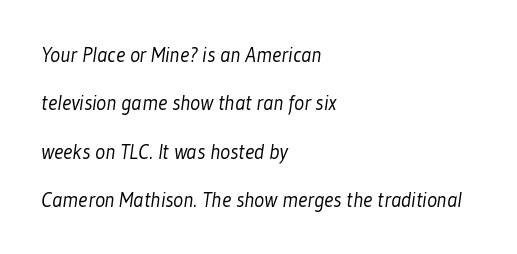
{"bold": "no", "underline": "no", "align": "left", "line_spacing": "loose", "line_spacing_ratio": 2.3, "letter_spacing": "normal", "letter_spacing_em": 0.0, "glyph_px": 21}
